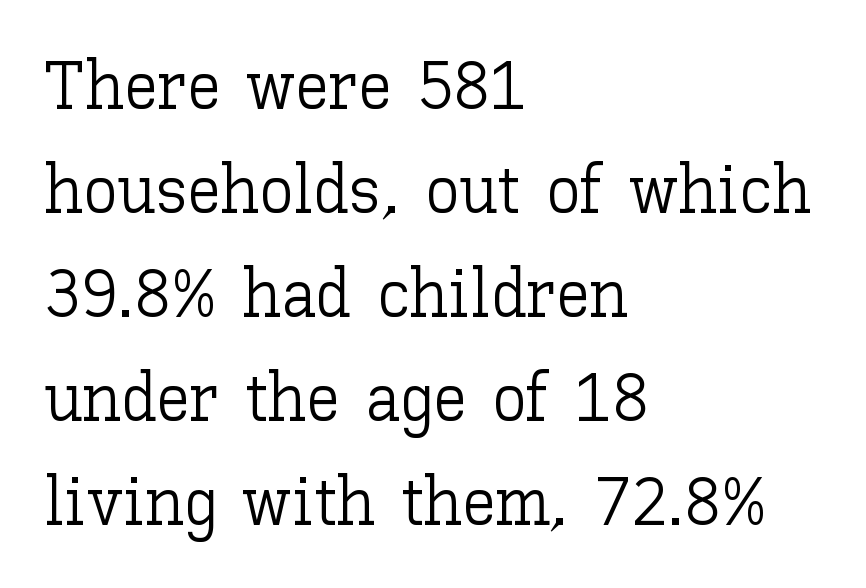
The image shows 68 px light type, upright; set left-aligned, normal line spacing (1.53x), normal letter spacing, not underlined; low stroke contrast and a medium x-height.
